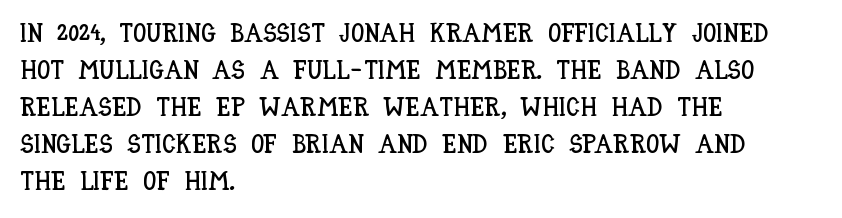
Inter-character spacing is left at the font's built-in metrics. Bare-footed words on every line. Every stem runs plumb, perpendicular to the baseline. Line spacing here is normal. Every row of glyphs begins at an identical x-position on the left.
